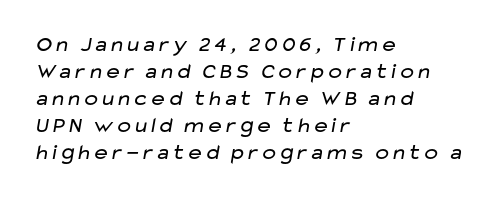
Q: Is the text bold? A: No.
Q: Is the text underlined? A: No.
Q: How is the paragraph aligned? A: Left-aligned.
Q: Is the spacing between letters normal or unusually wide? A: Normal.
